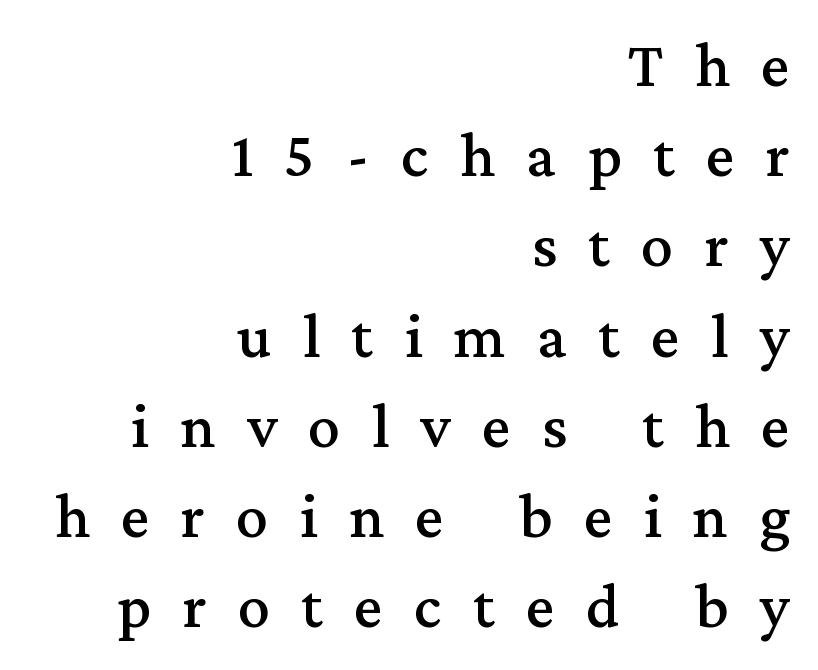
{"serif": "yes", "italic": "no", "width": "normal", "stroke_contrast": "medium", "x_height": "medium", "monospaced": "no", "underline": "no", "align": "right", "line_spacing": "normal", "line_spacing_ratio": 1.41, "letter_spacing": "wide", "letter_spacing_em": 0.49, "glyph_px": 64}
